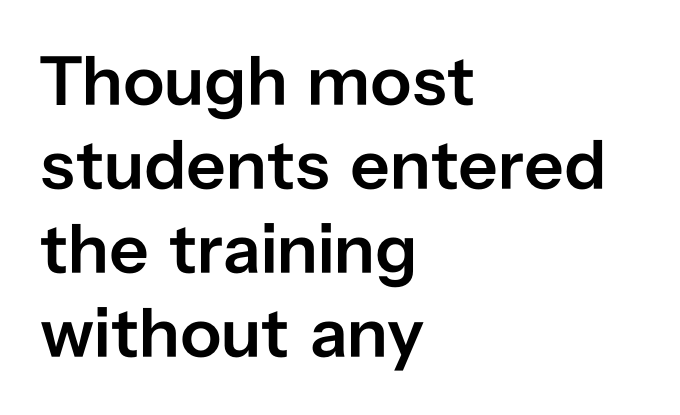
Typographic density is moderately raised because the face is semibold. The type sits square on the baseline with zero lean. These lines keep a tight, regular rhythm from letter to letter. Letters rest on an invisible, unmarked baseline. Each letter keeps its own natural width here, so spacing adapts to shape. Notice how the passage keeps a crisp vertical edge on the left only.
